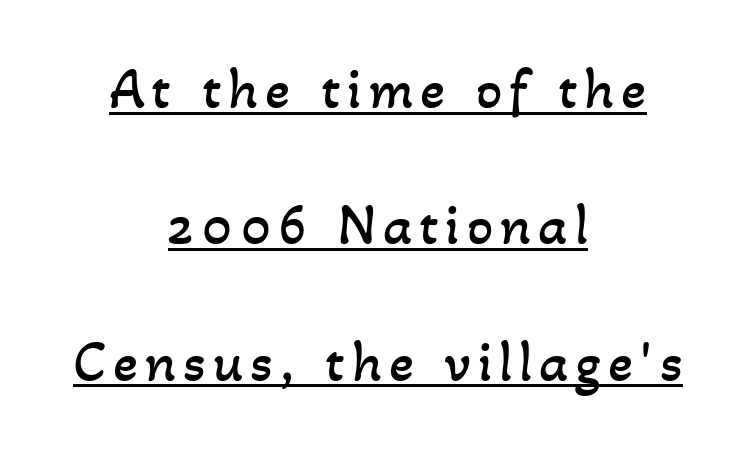
The image shows 58 px regular-weight type; set centered, loose line spacing (2.35x), underlined; low stroke contrast and a small x-height.
